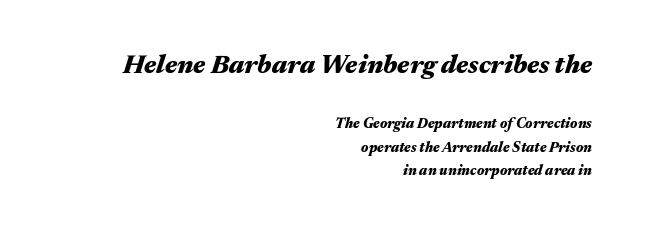
The image shows 26 px bold type, italic (leaning right); set right-aligned, normal line spacing (1.67x), normal letter spacing, not underlined; the first (top) block is 1.86x larger.
